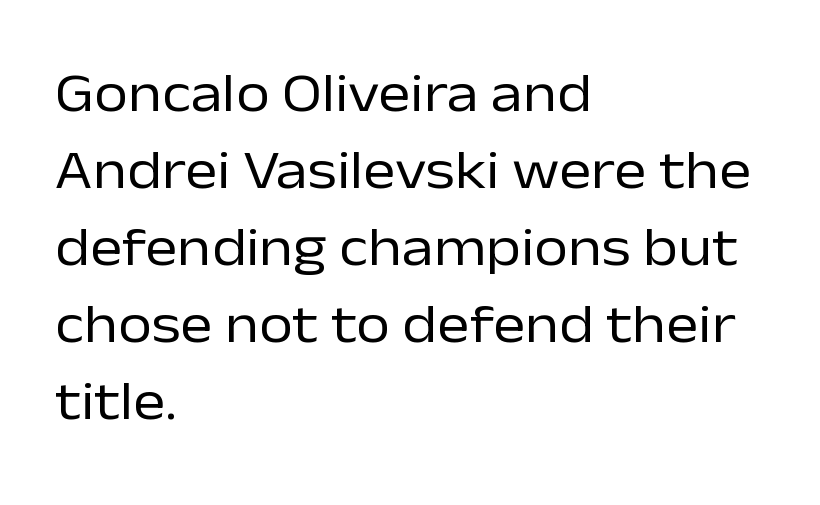
{"serif": "no", "italic": "no", "bold": "no", "weight": "regular", "width": "normal", "stroke_contrast": "low", "x_height": "medium", "monospaced": "no", "underline": "no", "align": "left", "line_spacing": "normal", "line_spacing_ratio": 1.4, "letter_spacing": "normal", "letter_spacing_em": 0.0, "glyph_px": 55}
